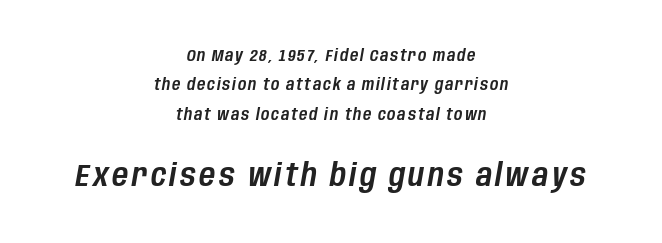
The space directly below the letters is spotless. The passage shown leans; its letterforms are oblique. Here the second block reads like a headline and the first like body copy. These lines stack symmetrically, like a column narrowing and widening about its center. These lines are rendered in a variable-pitch font.
